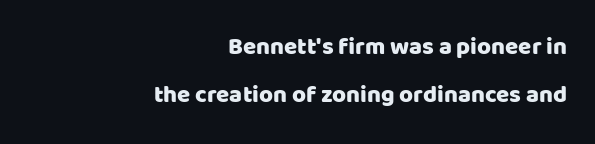
Q: Is the text italic (slanted)? A: No, it is upright.
Q: Is the text underlined? A: No.
Q: How is the paragraph aligned? A: Right-aligned.
Q: Is the spacing between letters normal or unusually wide? A: Normal.
Q: Is the spacing between lines tight, normal or loose? A: Loose.
